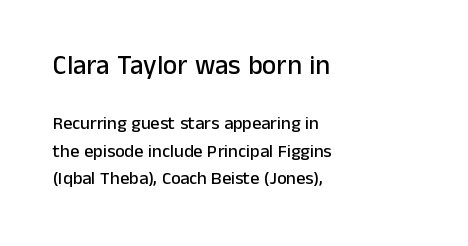
Q: Is the text italic (slanted)? A: No, it is upright.
Q: Is the text underlined? A: No.
Q: How is the paragraph aligned? A: Left-aligned.
Q: Is the spacing between letters normal or unusually wide? A: Normal.
Q: Is the spacing between lines tight, normal or loose? A: Normal.
Q: Which block of text is set in a larger size, the first (top) or the second (bottom)? A: The first (top) one.
